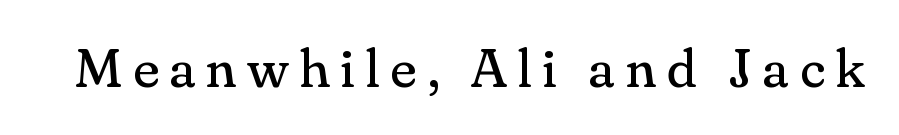
{"serif": "yes", "italic": "no", "bold": "no", "weight": "regular", "width": "normal", "stroke_contrast": "medium", "x_height": "small", "monospaced": "no", "underline": "no", "glyph_px": 54}
